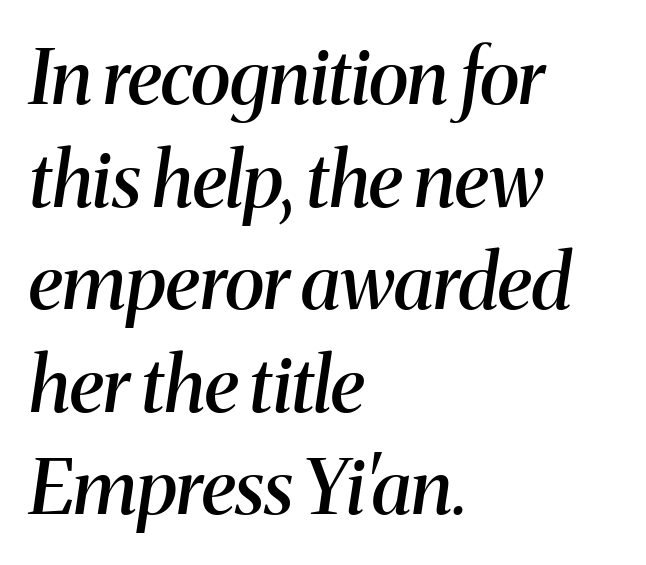
Compared with an ordinary text face, these strokes are moderately heavier — a semibold. The passage shown leans; its letterforms are oblique. Type style note: has serifs. The gap between lines stays unmarked.
